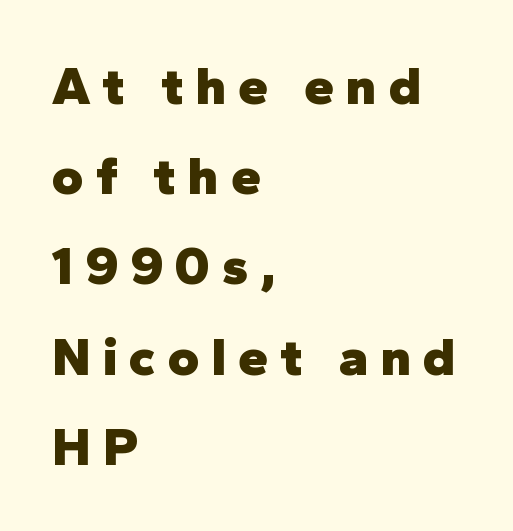
Check where the strokes stop: nothing finishes them off — pure sans. This sample uses expanded letter spacing, leaving extra air between glyphs. The gap between lines stays unmarked. A typesetter would call this leading conventional body-copy spacing. Unlike italic type, these characters show no tilt at all. Pretty heavy lettering here — definitely bold.
